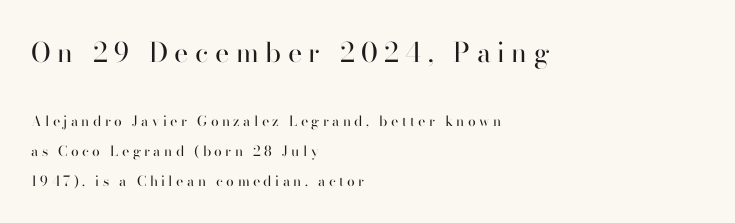
The image shows 27 px text type, upright; set left-aligned, loose line spacing (2.13x), unusually wide letter spacing (+0.24 em), not underlined; the first (top) block is 1.93x larger.
